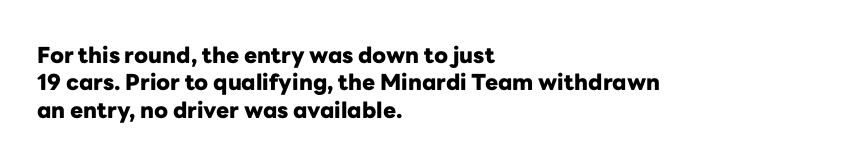
{"italic": "no", "bold": "yes", "underline": "no", "align": "left", "line_spacing": "normal", "line_spacing_ratio": 1.25, "letter_spacing": "normal", "letter_spacing_em": 0.0, "glyph_px": 22}
